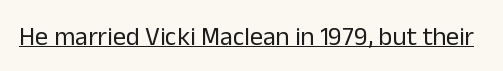
Short note: letters normally spaced. Is this a heavy cut? Hardly; it is regular or lighter. This sample uses an upright cut, with every glyph sitting square on the baseline. Is there an underline? Yes — a line sits under the letters.
